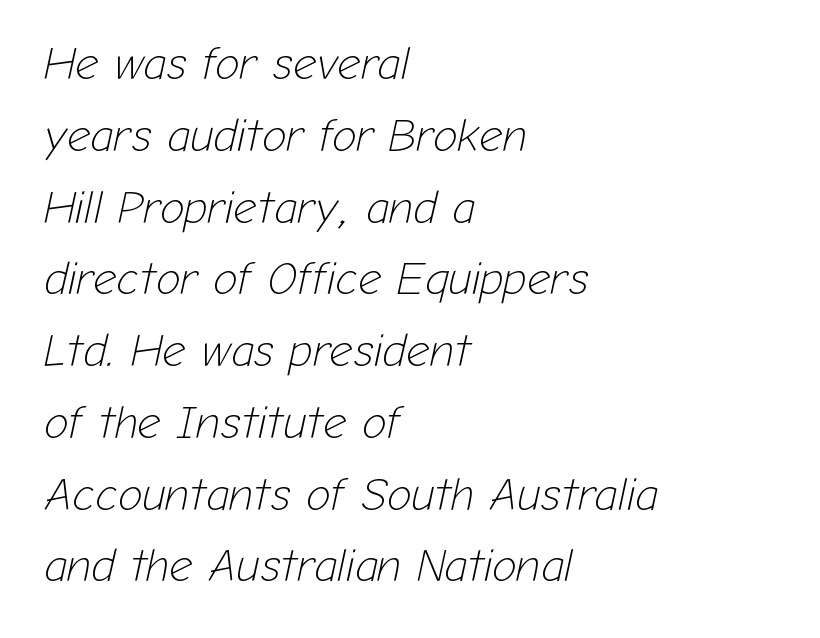
This sample has the flowing, uneven cadence of proportional lettering. Typeset ragged right — the left edge is the straight one. Caption: standard tracking, unaltered. Students, observe: this is what conventionally led text looks like. Heft: none added — not bold.
